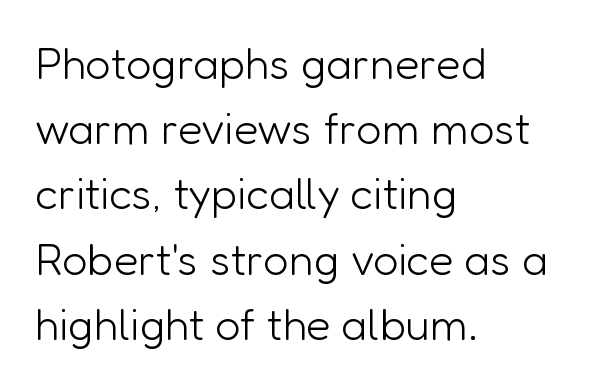
Do the characters align in a grid? No, the font is proportional. Are there feet on the stems? There aren't — it's a sans. Caption: multi-line text, flush left, ragged right. The letterforms sit at book weight or below. Does the lettering tilt? It doesn't — this is upright. A typesetter would call this leading conventional body-copy spacing.
